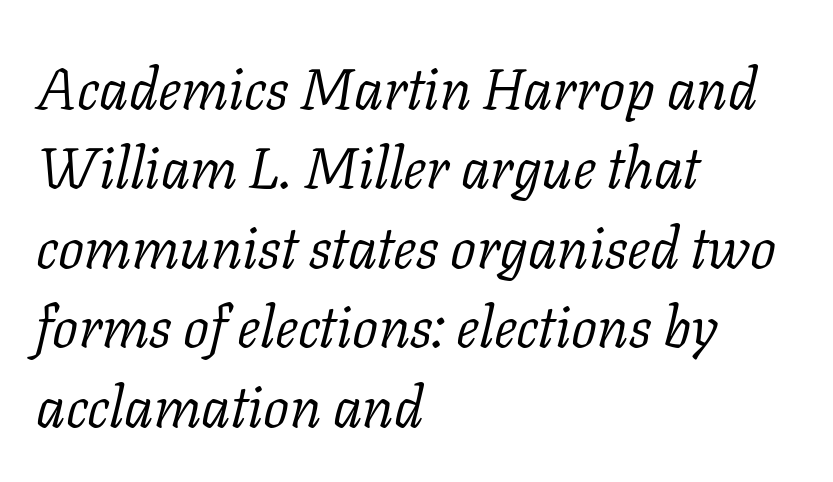
No chunkiness to these letters — they're not bold. Characters are canted at an angle relative to the baseline's perpendicular. The type family on display is of the serif kind. The type is set solid horizontally, with unmodified tracking. Leading: standard. Underline: absent.
